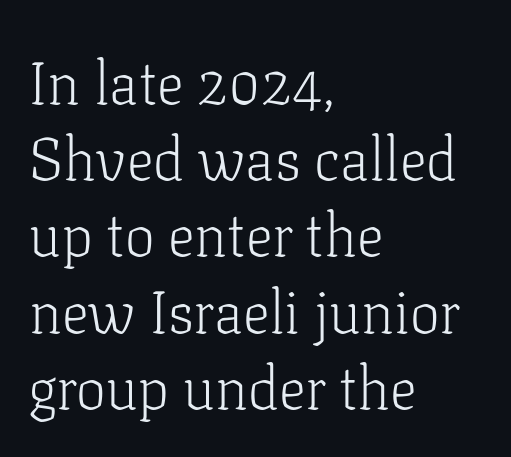
The image shows 60 px light serif type, upright; set left-aligned, normal line spacing (1.27x), normal letter spacing, not underlined; low stroke contrast and a medium x-height.
